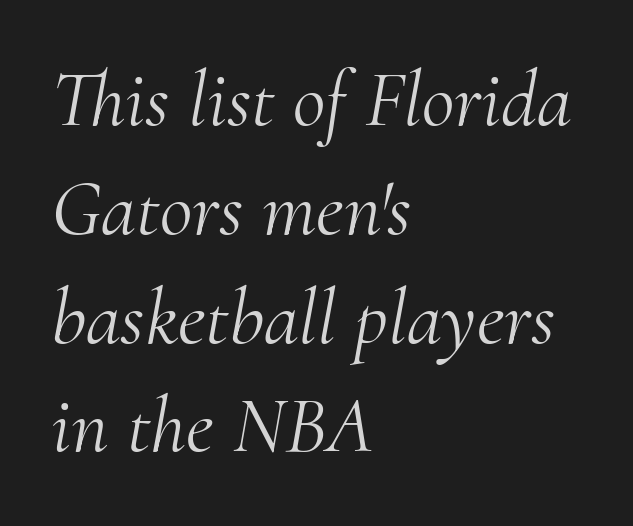
The image shows 80 px light serif type, italic (leaning right); set left-aligned, normal line spacing (1.36x), normal letter spacing, not underlined; medium stroke contrast and a small x-height.
